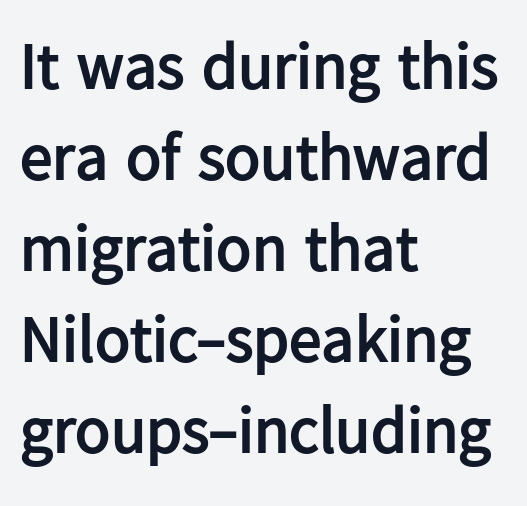
{"serif": "no", "italic": "no", "bold": "yes", "weight": "semibold", "width": "normal", "stroke_contrast": "low", "x_height": "medium", "monospaced": "no", "underline": "no", "align": "left", "line_spacing": "normal", "line_spacing_ratio": 1.4, "letter_spacing": "normal", "letter_spacing_em": 0.0, "glyph_px": 65}
